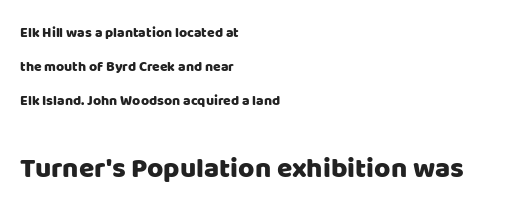
{"serif": "no", "italic": "no", "width": "normal", "stroke_contrast": "low", "x_height": "large", "monospaced": "no", "underline": "no", "align": "left", "line_spacing": "loose", "line_spacing_ratio": 2.42, "letter_spacing": "normal", "letter_spacing_em": 0.0, "larger_block": "second", "size_ratio": 2.0, "glyph_px": 28}
